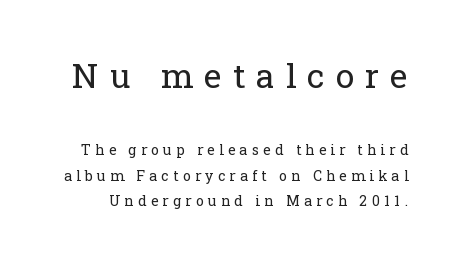
Q: Is the text bold? A: No.
Q: Is the text italic (slanted)? A: No, it is upright.
Q: Is the typeface a serif or a sans-serif typeface? A: Serif.
Q: Is the text underlined? A: No.
Q: Is the spacing between letters normal or unusually wide? A: Unusually wide.
Q: Which block of text is set in a larger size, the first (top) or the second (bottom)? A: The first (top) one.
Q: Width (condensed, normal, or wide)? A: Normal.
Q: Stroke contrast? A: Low.
Q: x-height? A: Medium.
Q: Monospaced? A: No.
